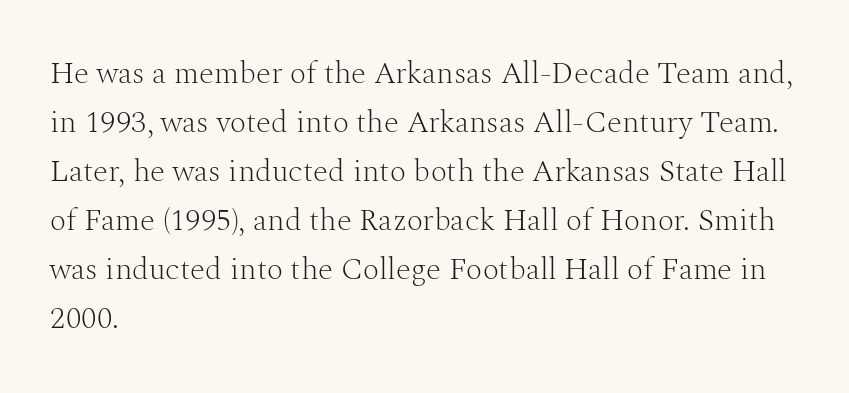
Q: Is the text bold? A: No.
Q: Is the text italic (slanted)? A: No, it is upright.
Q: Is the typeface a serif or a sans-serif typeface? A: Serif.
Q: Is the text underlined? A: No.
Q: How is the paragraph aligned? A: Left-aligned.
Q: Is the spacing between letters normal or unusually wide? A: Normal.
Q: Is the spacing between lines tight, normal or loose? A: Normal.
Q: Width (condensed, normal, or wide)? A: Normal.
Q: Stroke contrast? A: Medium.
Q: x-height? A: Medium.
Q: Monospaced? A: No.
